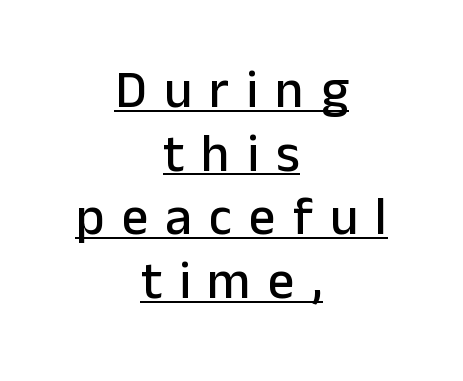
The image shows 53 px sans-serif type, upright; set centered, line spacing 1.2x, unusually wide letter spacing (+0.32 em), underlined; low stroke contrast and a medium x-height.
